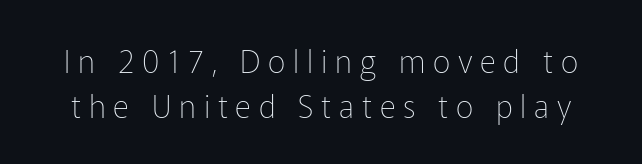
Q: Is the text bold? A: No.
Q: Is the text italic (slanted)? A: No, it is upright.
Q: Is the typeface a serif or a sans-serif typeface? A: Sans-serif.
Q: Is the text underlined? A: No.
Q: Is the spacing between letters normal or unusually wide? A: Unusually wide.
Q: Is the spacing between lines tight, normal or loose? A: Normal.
Q: Width (condensed, normal, or wide)? A: Normal.
Q: Stroke contrast? A: Low.
Q: x-height? A: Medium.
Q: Monospaced? A: No.
